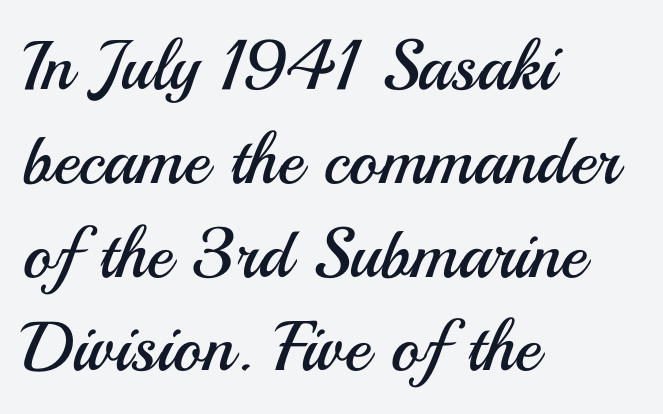
Q: Is the text bold? A: No.
Q: Is the text italic (slanted)? A: Yes.
Q: Is the typeface a serif or a sans-serif typeface? A: Sans-serif.
Q: Is the text underlined? A: No.
Q: How is the paragraph aligned? A: Left-aligned.
Q: Is the spacing between letters normal or unusually wide? A: Normal.
Q: Is the spacing between lines tight, normal or loose? A: Normal.
Q: Width (condensed, normal, or wide)? A: Normal.
Q: Stroke contrast? A: Medium.
Q: x-height? A: Small.
Q: Monospaced? A: No.
